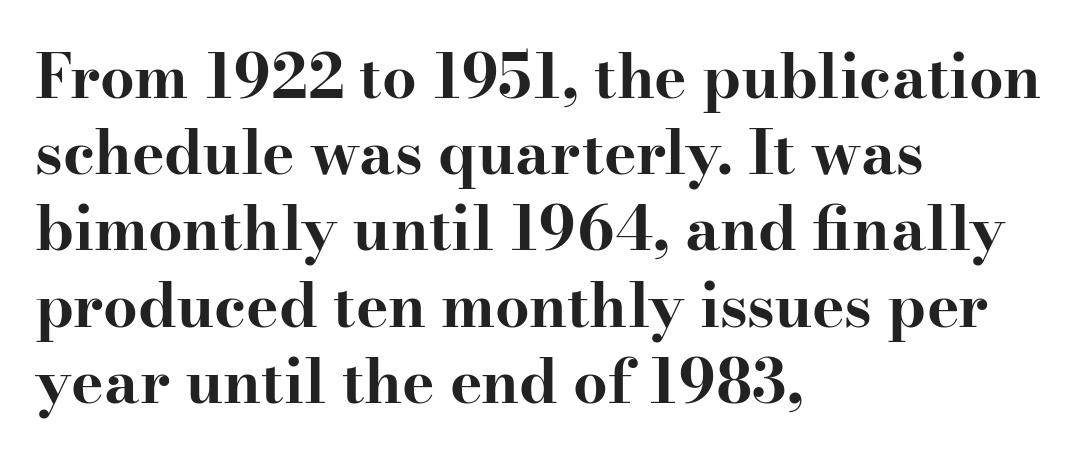
Q: Is the text bold? A: Yes.
Q: Is the text italic (slanted)? A: No, it is upright.
Q: Is the typeface a serif or a sans-serif typeface? A: Serif.
Q: Is the text underlined? A: No.
Q: How is the paragraph aligned? A: Left-aligned.
Q: Is the spacing between letters normal or unusually wide? A: Normal.
Q: Is the spacing between lines tight, normal or loose? A: Normal.
Q: Width (condensed, normal, or wide)? A: Wide.
Q: Stroke contrast? A: High.
Q: x-height? A: Small.
Q: Monospaced? A: No.
